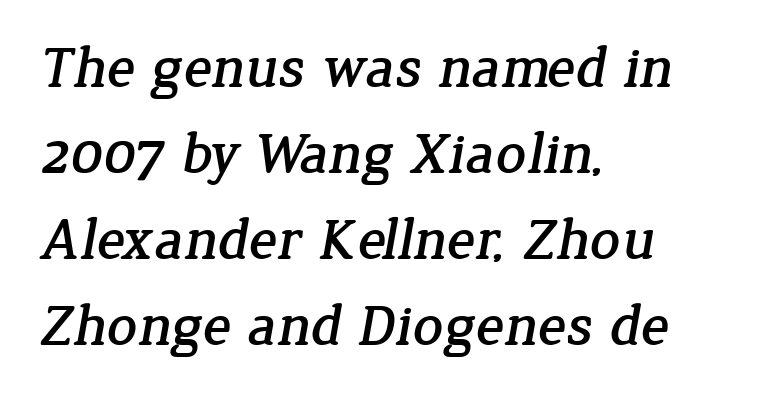
The image shows 59 px serif type; set left-aligned, normal line spacing (1.46x), normal letter spacing, not underlined; low stroke contrast and a medium x-height.
